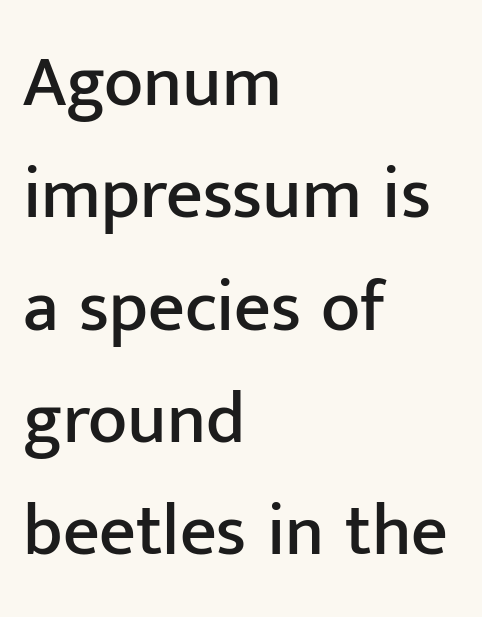
The image shows 72 px sans-serif type, upright; set left-aligned, normal line spacing (1.56x), normal letter spacing, not underlined; low stroke contrast and a medium x-height.
